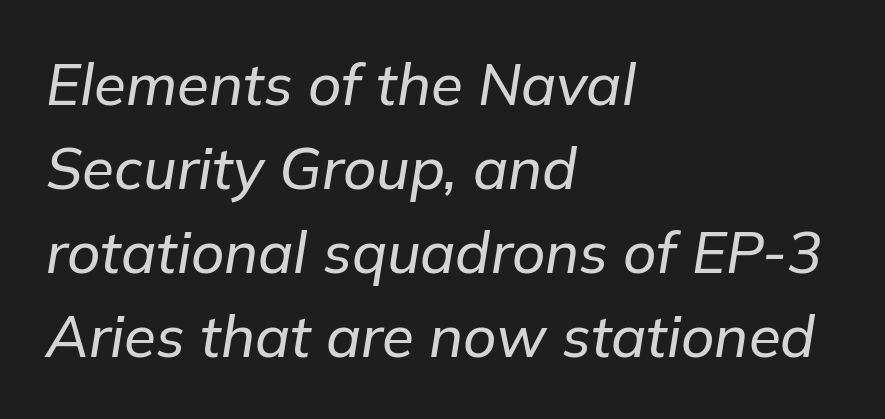
The image shows 58 px text type, italic (leaning right); set left-aligned, normal line spacing (1.45x), normal letter spacing, not underlined; low stroke contrast and a medium x-height.
